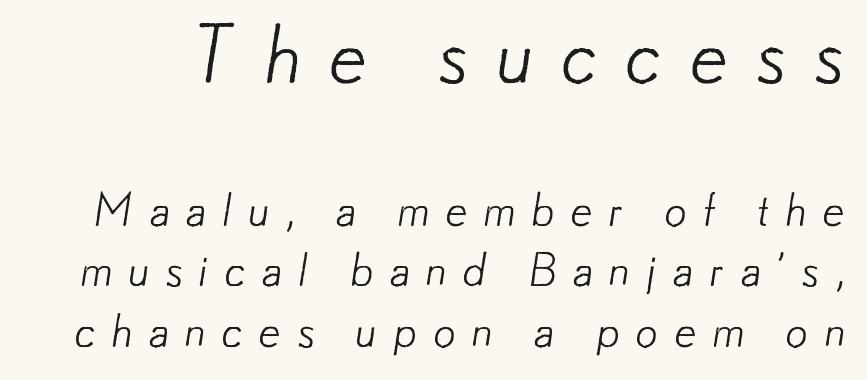
Q: Is the text bold? A: No.
Q: Is the typeface a serif or a sans-serif typeface? A: Sans-serif.
Q: Is the text underlined? A: No.
Q: Is the spacing between letters normal or unusually wide? A: Unusually wide.
Q: Is the spacing between lines tight, normal or loose? A: Normal.
Q: Which block of text is set in a larger size, the first (top) or the second (bottom)? A: The first (top) one.
Q: Width (condensed, normal, or wide)? A: Normal.
Q: Stroke contrast? A: Low.
Q: x-height? A: Small.
Q: Monospaced? A: No.
